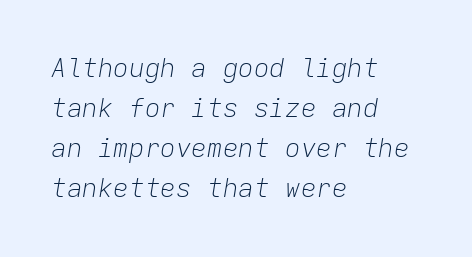
Q: Is the text bold? A: No.
Q: Is the text italic (slanted)? A: Yes, it leans right by about 9 degrees.
Q: Is the text underlined? A: No.
Q: How is the paragraph aligned? A: Left-aligned.
Q: Is the spacing between letters normal or unusually wide? A: Normal.
Q: Is the spacing between lines tight, normal or loose? A: Normal.
